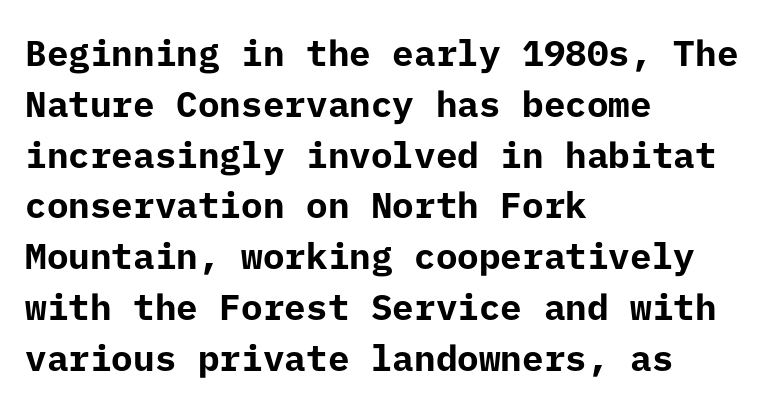
Reading down the column, the eye jumps a familiar distance to each next line. Does the weight exceed regular? Yes, all the way to bold. Default kerning and tracking; the words read as compact shapes. Only glyphs here, with clear space below each row.
